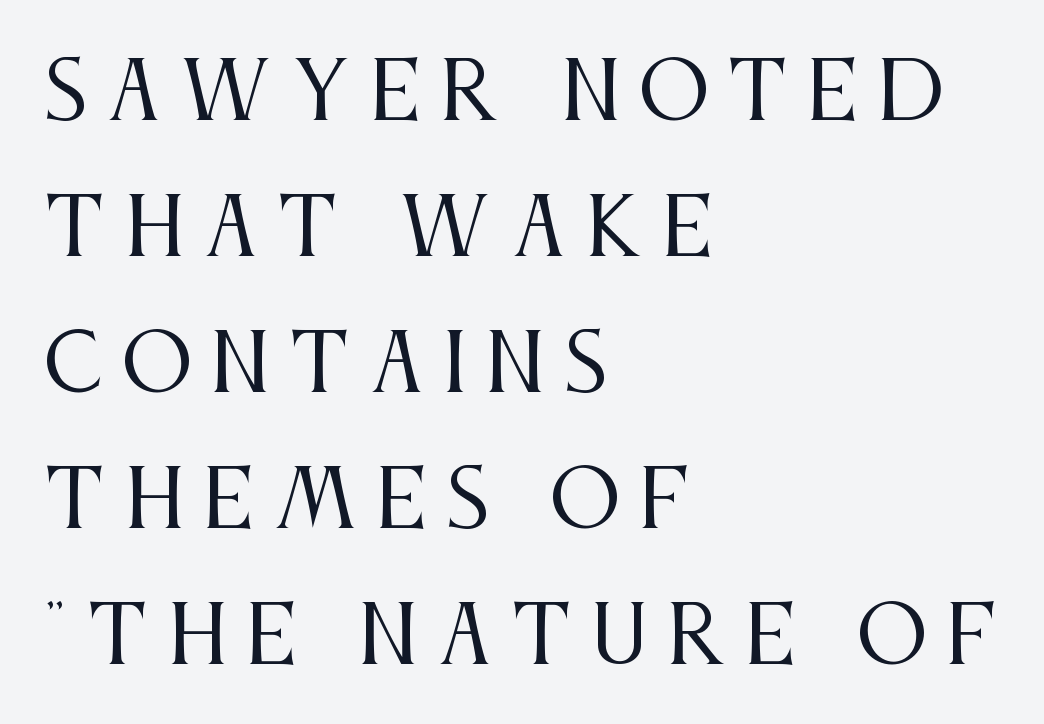
The image shows 79 px regular-weight, condensed serif type, upright; set left-aligned, line spacing 1.72x, unusually wide letter spacing (+0.24 em), not underlined; medium stroke contrast and a large x-height.
